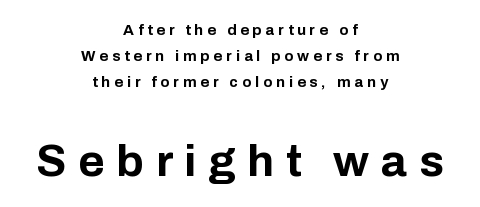
{"serif": "no", "italic": "no", "bold": "yes", "weight": "bold", "width": "normal", "stroke_contrast": "low", "x_height": "medium", "monospaced": "no", "underline": "no", "align": "center", "line_spacing_ratio": 1.75, "letter_spacing": "wide", "letter_spacing_em": 0.26, "larger_block": "second", "size_ratio": 3.0, "glyph_px": 45}
